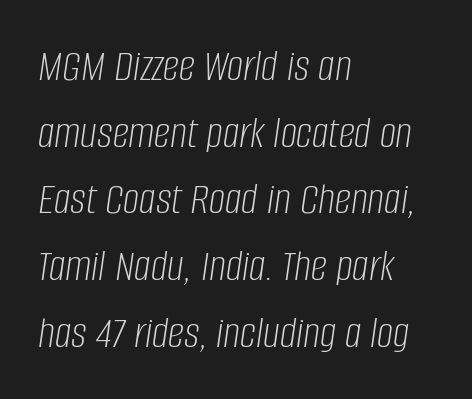
Q: Is the text bold? A: No.
Q: Is the text italic (slanted)? A: Yes, it leans right by about 8 degrees.
Q: Is the text underlined? A: No.
Q: How is the paragraph aligned? A: Left-aligned.
Q: Is the spacing between letters normal or unusually wide? A: Normal.
Q: Is the spacing between lines tight, normal or loose? A: Normal.
Q: Width (condensed, normal, or wide)? A: Condensed.
Q: Stroke contrast? A: Low.
Q: x-height? A: Large.
Q: Monospaced? A: No.
